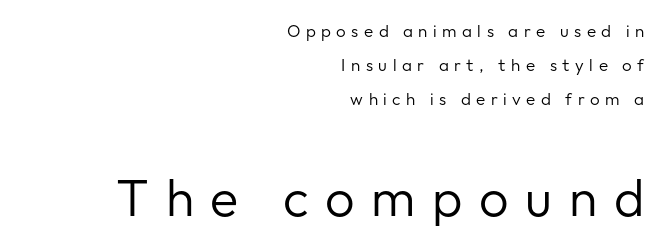
Q: Is the text bold? A: No.
Q: Is the text italic (slanted)? A: No, it is upright.
Q: Is the typeface a serif or a sans-serif typeface? A: Sans-serif.
Q: Is the text underlined? A: No.
Q: How is the paragraph aligned? A: Right-aligned.
Q: Is the spacing between letters normal or unusually wide? A: Unusually wide.
Q: Is the spacing between lines tight, normal or loose? A: Loose.
Q: Which block of text is set in a larger size, the first (top) or the second (bottom)? A: The second (bottom) one.
Q: Width (condensed, normal, or wide)? A: Normal.
Q: Stroke contrast? A: Low.
Q: x-height? A: Medium.
Q: Monospaced? A: No.
